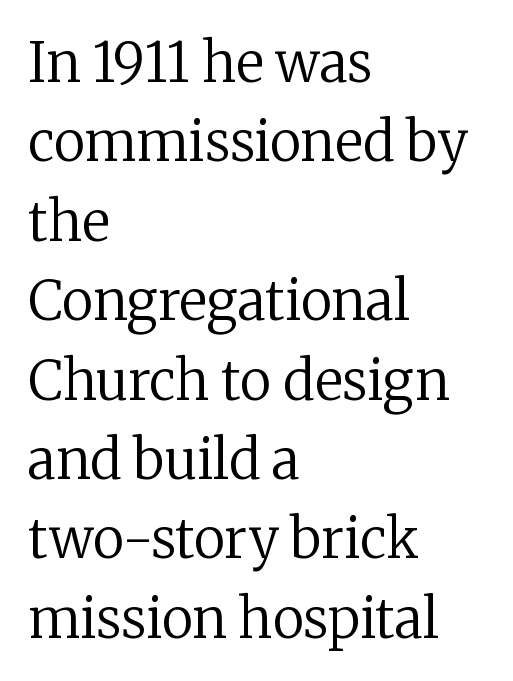
{"serif": "yes", "italic": "no", "bold": "no", "weight": "regular", "width": "normal", "stroke_contrast": "low", "x_height": "medium", "monospaced": "no", "underline": "no", "align": "left", "line_spacing": "normal", "line_spacing_ratio": 1.47, "letter_spacing": "normal", "letter_spacing_em": 0.0, "glyph_px": 54}
